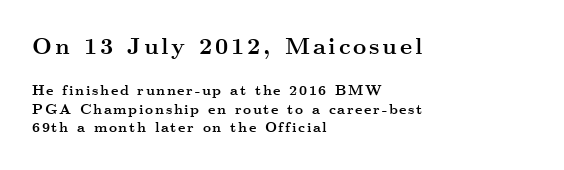
Q: Is the text bold? A: Yes.
Q: Is the text italic (slanted)? A: No, it is upright.
Q: Is the text underlined? A: No.
Q: How is the paragraph aligned? A: Left-aligned.
Q: Is the spacing between lines tight, normal or loose? A: Normal.
Q: Which block of text is set in a larger size, the first (top) or the second (bottom)? A: The first (top) one.
